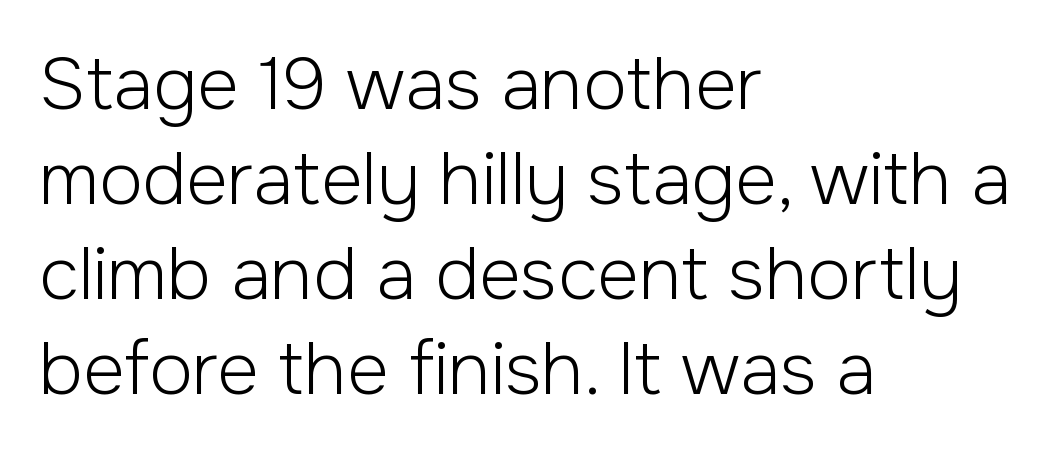
You could not count columns in this text — the font is proportionally spaced. Is this a sans? Yes — the strokes have no serifs. Nothing heavy about these letters — not bold at all. The rendering keeps characters at their native spacing.
